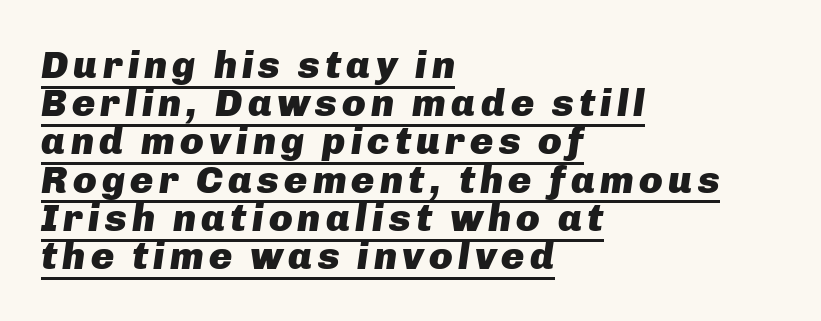
The image shows 39 px heavy type, italic (leaning right); set left-aligned, tight line spacing (0.98x), underlined; low stroke contrast and a medium x-height.
